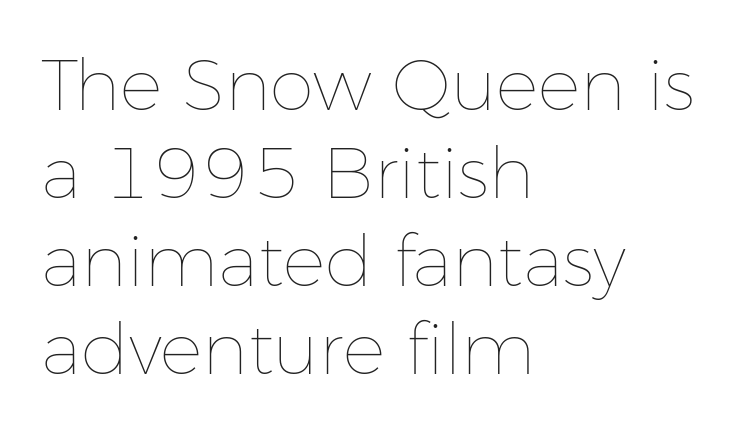
The letters advance in unequal steps, a hallmark of proportional type. The line texture is even and compact thanks to regular tracking. Is there any slant? The stems are plumb. Weight: not bold — regular or lighter.
